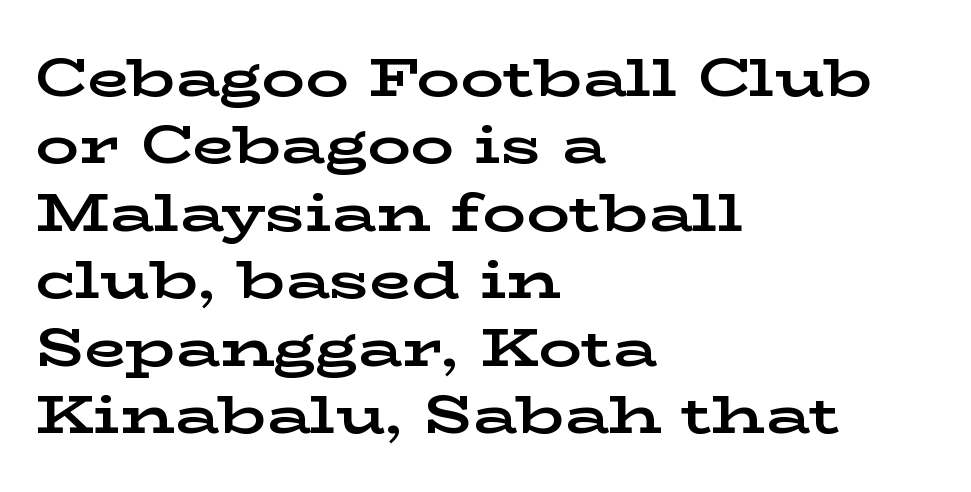
Is this a sans? No — the strokes have serifs. Layout note: lines flush left. Does the lettering tilt? It doesn't — this is upright. Honestly, the letter spacing is just normal — you wouldn't notice it. Vertically, the passage feels balanced, rows spaced as you'd expect.
